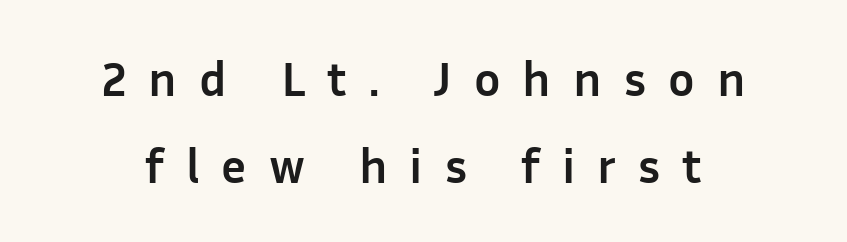
The image shows 49 px semibold sans-serif type, upright; set line spacing 1.77x, unusually wide letter spacing (+0.45 em), not underlined; low stroke contrast and a medium x-height.
